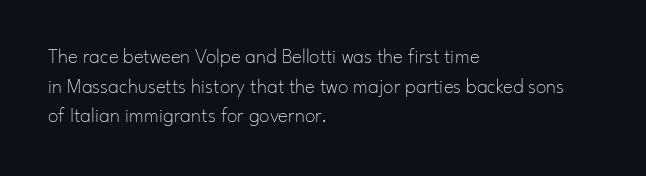
Quick note: underline off. Do the letters lean? They stand straight. The text block is weighted toward the left margin, trailing off unevenly rightward. This rendering leaves character spacing at its baseline value. Vertical spacing — default.
